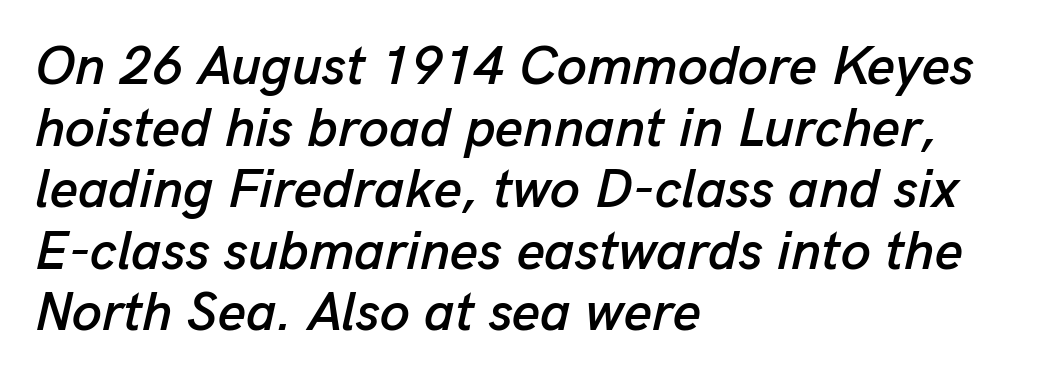
The image shows 54 px text type, italic (leaning right); set left-aligned, tight line spacing (1.14x), normal letter spacing, not underlined; low stroke contrast and a medium x-height.
